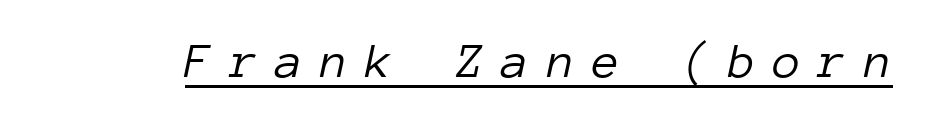
{"italic": "yes", "lean": "right", "slant_degrees": 12, "bold": "no", "weight": "light", "width": "normal", "stroke_contrast": "low", "x_height": "medium", "monospaced": "yes", "underline": "yes", "letter_spacing": "wide", "letter_spacing_em": 0.36, "glyph_px": 50}
